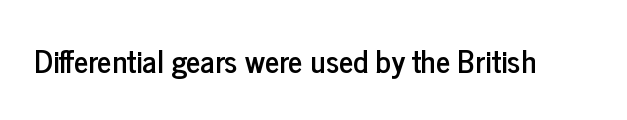
Q: Is the text italic (slanted)? A: No, it is upright.
Q: Is the typeface a serif or a sans-serif typeface? A: Sans-serif.
Q: Is the text underlined? A: No.
Q: Is the spacing between letters normal or unusually wide? A: Normal.
Q: Width (condensed, normal, or wide)? A: Condensed.
Q: Stroke contrast? A: Low.
Q: x-height? A: Medium.
Q: Monospaced? A: No.
